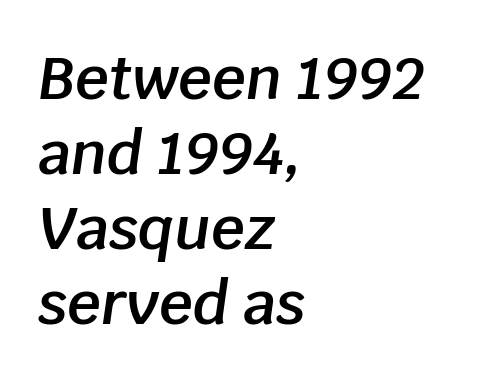
Emphasis by weight is partial: semibold. Short and long lines alike share a common starting point at left. Any mark beneath the type? The region is blank. Honestly, the row spacing looks completely unremarkable.
